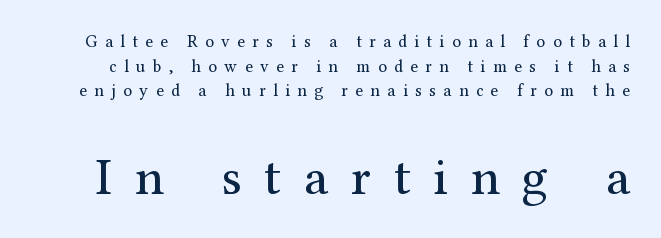
Italic? Not at all — the glyphs are vertical. Weight: not bold — regular or lighter. Which chunk is bigger? The second one — the bottom block dwarfs the top. The specimen omits any rule beneath the text block's lines. Loose tracking; the words dissolve into strings of separated letters.
